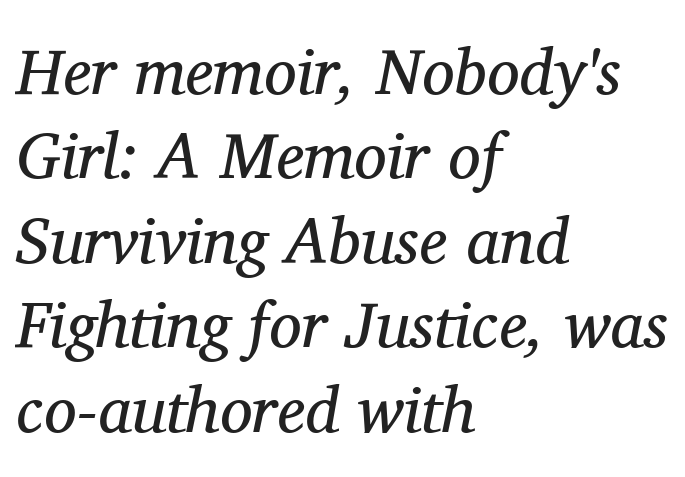
In terms of letterspacing, this is plain default setting. What kind of face is this? One with serifs. Slant detected: the letters are inclined. The passage shown is typed in a proportional face where columns would drift.
